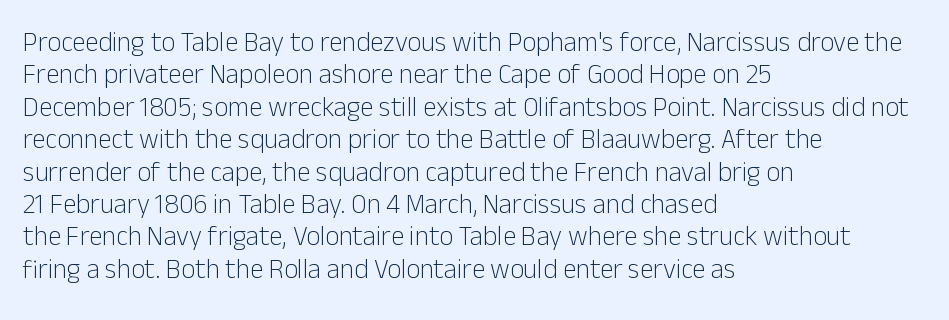
Q: Is the text bold? A: No.
Q: Is the text italic (slanted)? A: No, it is upright.
Q: Is the text underlined? A: No.
Q: How is the paragraph aligned? A: Left-aligned.
Q: Is the spacing between letters normal or unusually wide? A: Normal.
